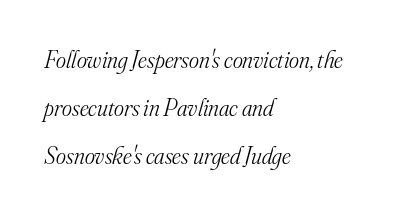
The image shows 24 px text type, italic (leaning right); set left-aligned, loose line spacing (2.0x), normal letter spacing, not underlined.
